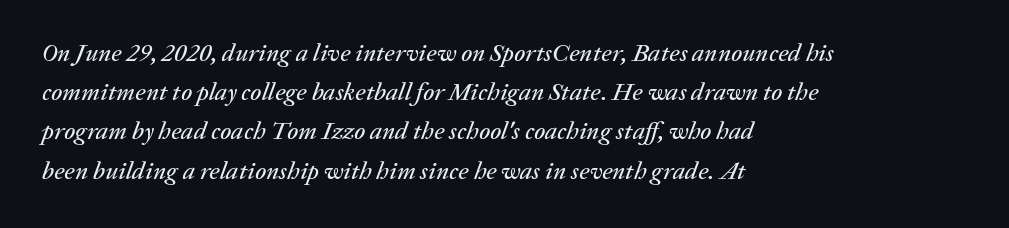
A student would call this left alignment; a typographer would say flush left, rag right. Each row of text sits above clean, open space. Students, observe: this is what conventionally led text looks like. The axis of the letterforms is tilted away from vertical. Does extra space separate the letters? No, they use regular spacing.
